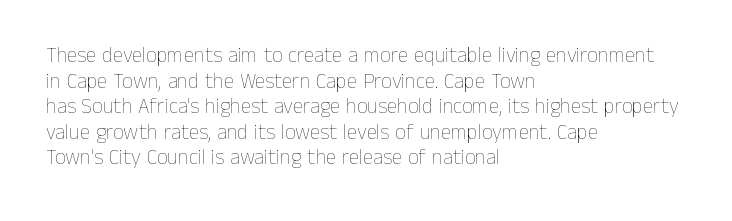
Q: Is the text bold? A: No.
Q: Is the text italic (slanted)? A: No, it is upright.
Q: Is the text underlined? A: No.
Q: How is the paragraph aligned? A: Left-aligned.
Q: Is the spacing between letters normal or unusually wide? A: Normal.
